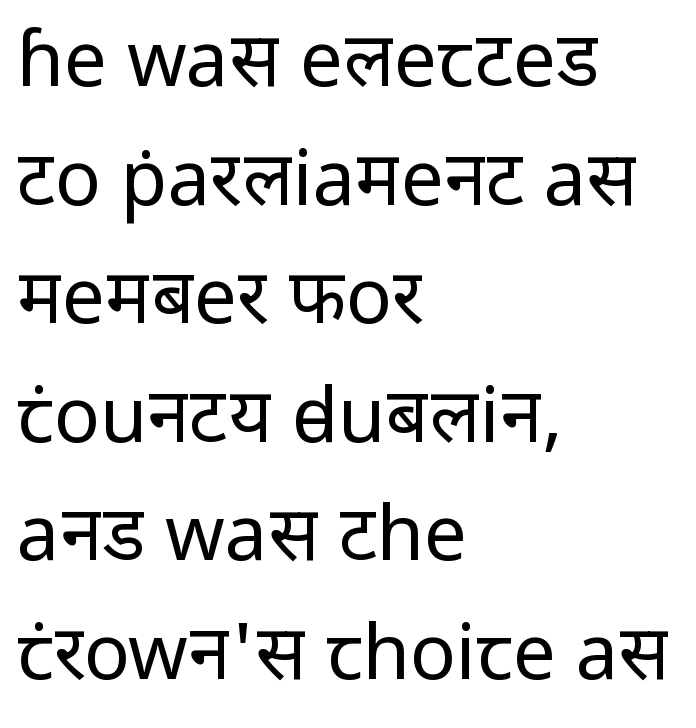
The image shows 76 px regular-weight sans-serif type, upright; set left-aligned, normal line spacing (1.56x), normal letter spacing, not underlined; low stroke contrast and a medium x-height.
